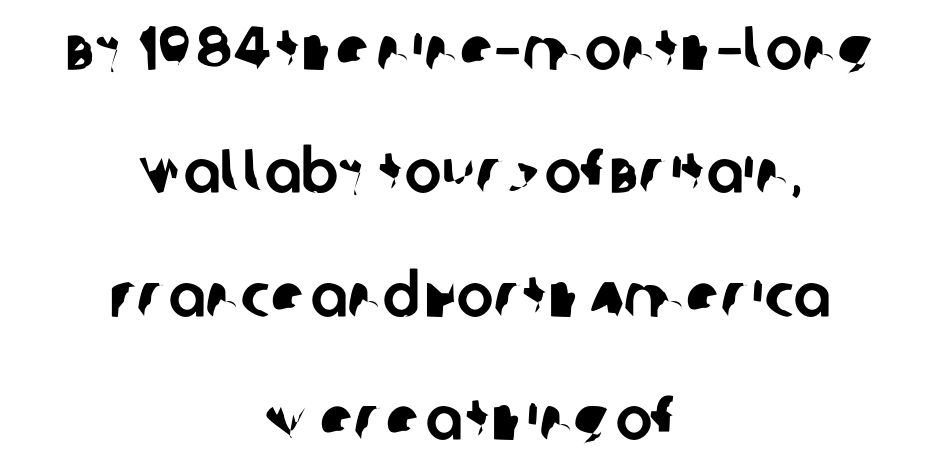
{"serif": "no", "width": "normal", "stroke_contrast": "low", "x_height": "large", "monospaced": "no", "underline": "no", "align": "center", "line_spacing": "loose", "line_spacing_ratio": 1.99, "letter_spacing": "normal", "letter_spacing_em": 0.0, "glyph_px": 62}
